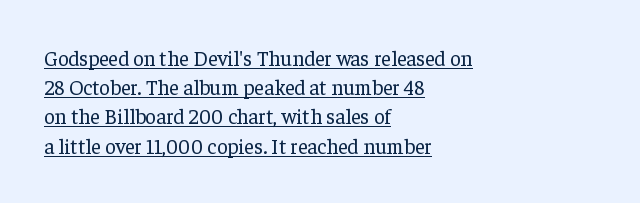
Style check: upright. If you drew a ruler down the left edge, every line would touch it. Each new line begins a customary step beneath the previous one. No chunkiness to these letters — they're not bold. The rendering keeps characters at their native spacing. The lettering is marked with a stroke running underneath it.
